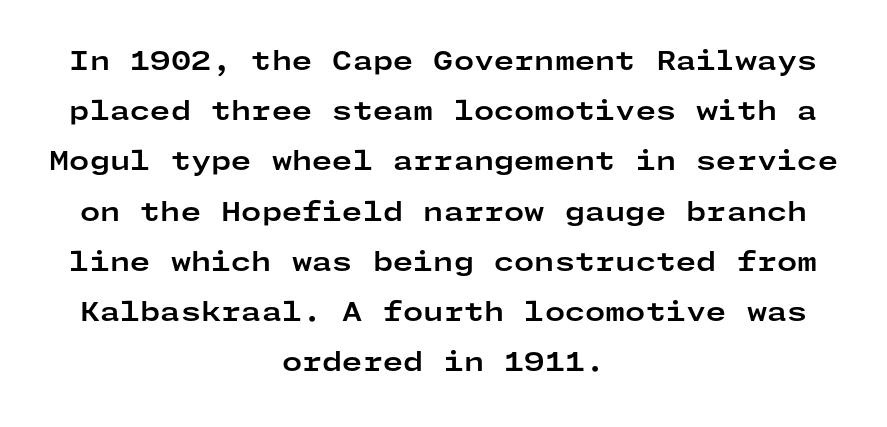
Q: Is the text bold? A: Yes.
Q: Is the text italic (slanted)? A: No, it is upright.
Q: Is the text underlined? A: No.
Q: How is the paragraph aligned? A: Centered.
Q: Is the spacing between letters normal or unusually wide? A: Normal.
Q: Is the spacing between lines tight, normal or loose? A: Loose.
